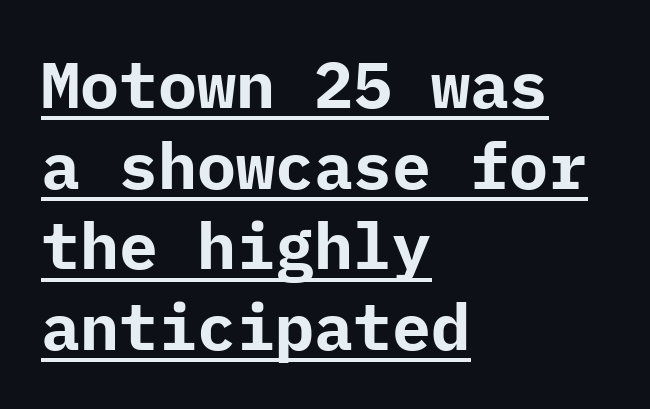
The image shows 65 px bold sans-serif type, upright; set left-aligned, line spacing 1.24x, normal letter spacing, underlined; low stroke contrast and a medium x-height.
